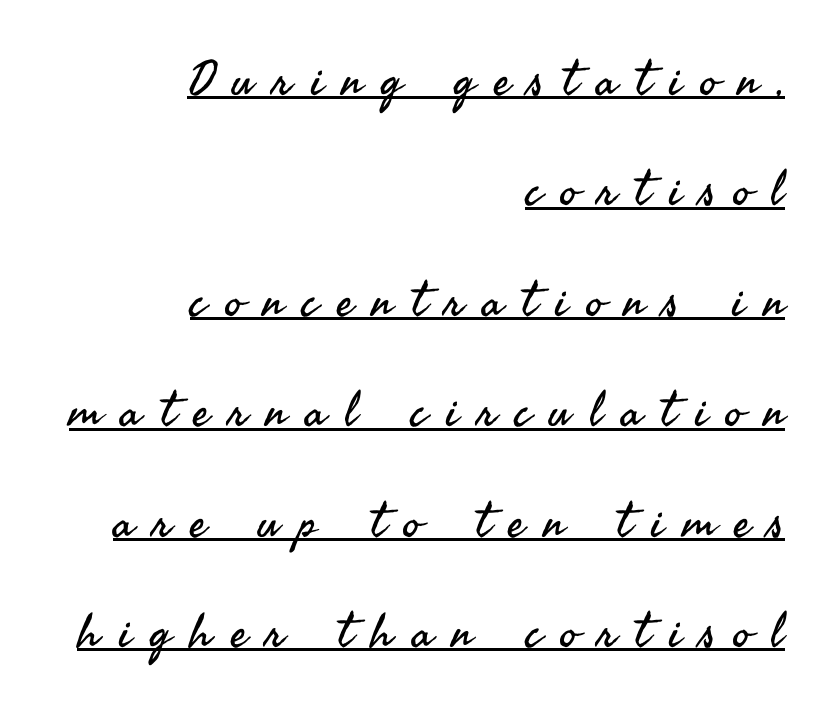
{"serif": "no", "bold": "no", "weight": "regular", "width": "normal", "stroke_contrast": "medium", "x_height": "small", "monospaced": "no", "underline": "yes", "align": "right", "line_spacing": "loose", "line_spacing_ratio": 2.3, "letter_spacing": "wide", "letter_spacing_em": 0.4, "glyph_px": 48}
